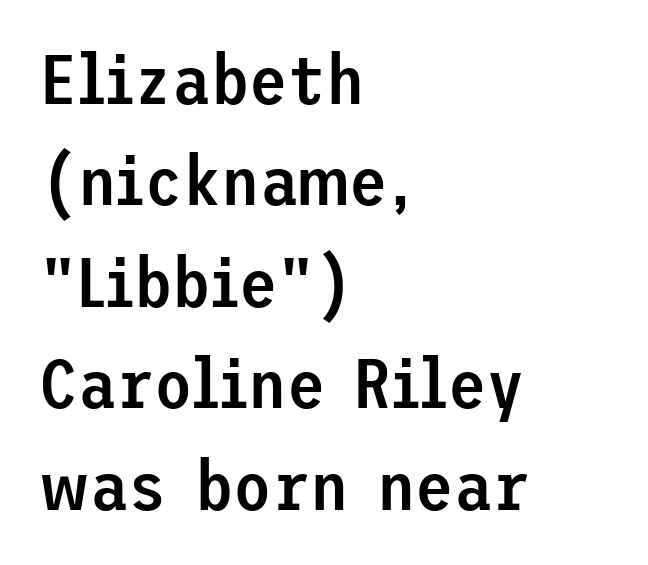
Q: Is the text bold? A: Semi-bold.
Q: Is the text italic (slanted)? A: No, it is upright.
Q: Is the typeface a serif or a sans-serif typeface? A: Sans-serif.
Q: Is the text underlined? A: No.
Q: How is the paragraph aligned? A: Left-aligned.
Q: Is the spacing between letters normal or unusually wide? A: Normal.
Q: Is the spacing between lines tight, normal or loose? A: Normal.
Q: Width (condensed, normal, or wide)? A: Normal.
Q: Stroke contrast? A: Low.
Q: x-height? A: Medium.
